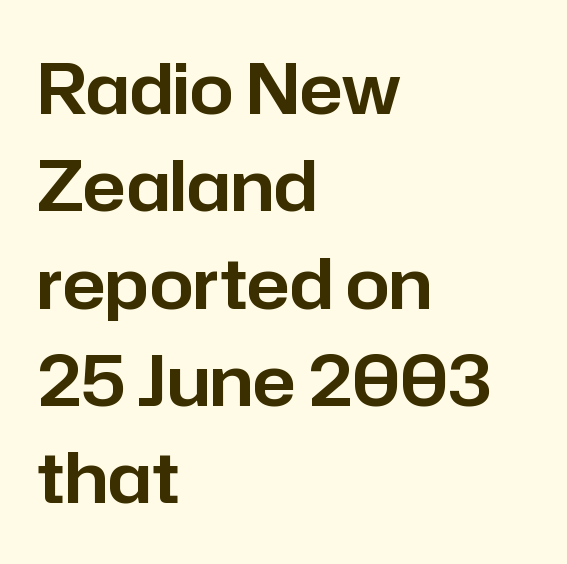
Beneath every word, the page is bare. Each letter keeps its own natural width here, so spacing adapts to shape. This is sans-serif lettering, the kind often seen on screens and signage. Quick note: interline space is typical.
